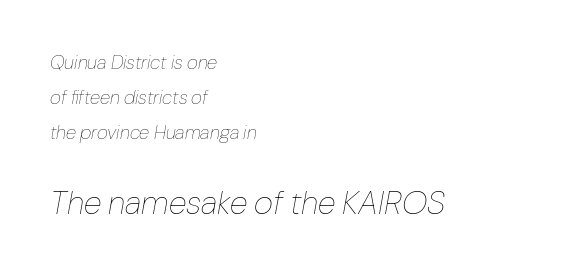
The image shows 33 px thin type, italic (leaning right); set left-aligned, line spacing 1.84x, normal letter spacing, not underlined; the second (bottom) block is 1.74x larger; low stroke contrast and a medium x-height.
